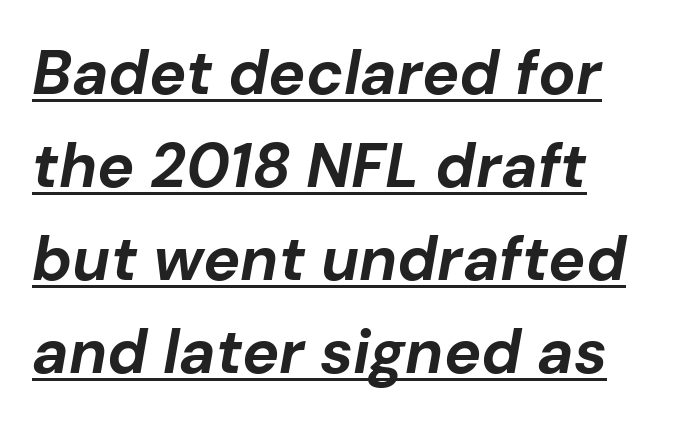
{"italic": "yes", "lean": "right", "slant_degrees": 10, "bold": "yes", "weight": "bold", "width": "normal", "stroke_contrast": "low", "x_height": "medium", "monospaced": "no", "underline": "yes", "line_spacing": "normal", "line_spacing_ratio": 1.5, "letter_spacing": "normal", "letter_spacing_em": 0.0, "glyph_px": 62}
